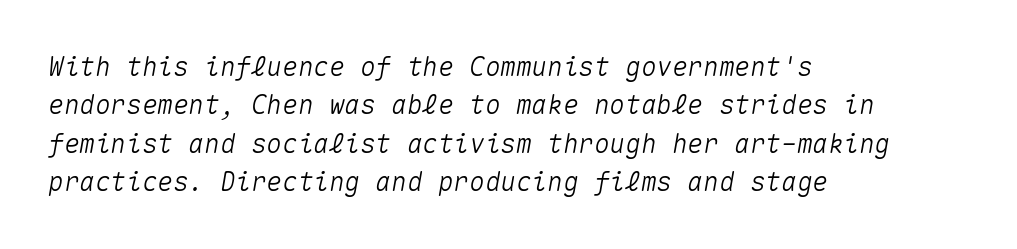
The image shows 26 px text type, italic (leaning right); set left-aligned, normal line spacing (1.48x), normal letter spacing, not underlined.
